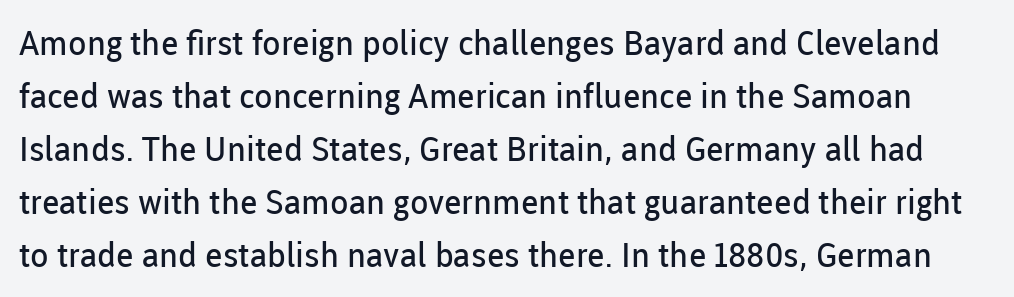
Q: Is the text bold? A: No.
Q: Is the text italic (slanted)? A: No, it is upright.
Q: Is the typeface a serif or a sans-serif typeface? A: Sans-serif.
Q: Is the text underlined? A: No.
Q: Is the spacing between letters normal or unusually wide? A: Normal.
Q: Is the spacing between lines tight, normal or loose? A: Normal.
Q: Width (condensed, normal, or wide)? A: Normal.
Q: Stroke contrast? A: Low.
Q: x-height? A: Medium.
Q: Monospaced? A: No.
